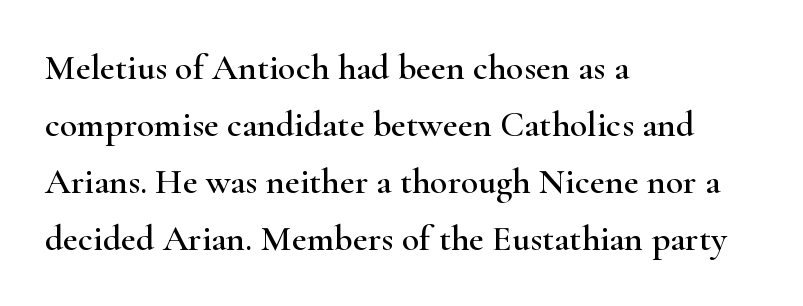
Q: Is the text italic (slanted)? A: No, it is upright.
Q: Is the typeface a serif or a sans-serif typeface? A: Serif.
Q: Is the text underlined? A: No.
Q: How is the paragraph aligned? A: Left-aligned.
Q: Is the spacing between letters normal or unusually wide? A: Normal.
Q: Is the spacing between lines tight, normal or loose? A: Normal.
Q: Width (condensed, normal, or wide)? A: Wide.
Q: Stroke contrast? A: High.
Q: x-height? A: Small.
Q: Monospaced? A: No.
